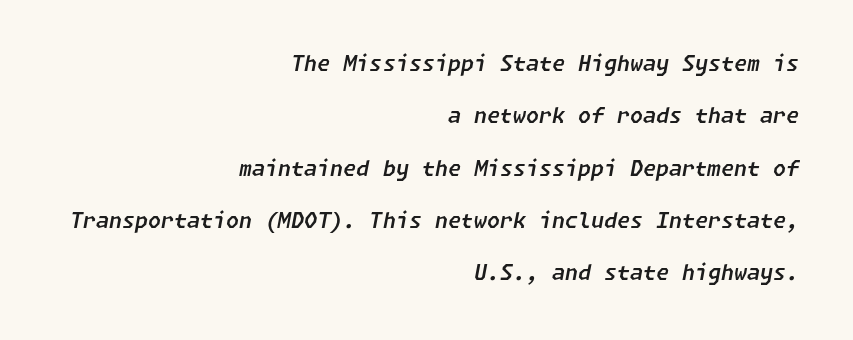
The image shows 21 px text type, italic (leaning right); set right-aligned, loose line spacing (2.49x), normal letter spacing, not underlined.
